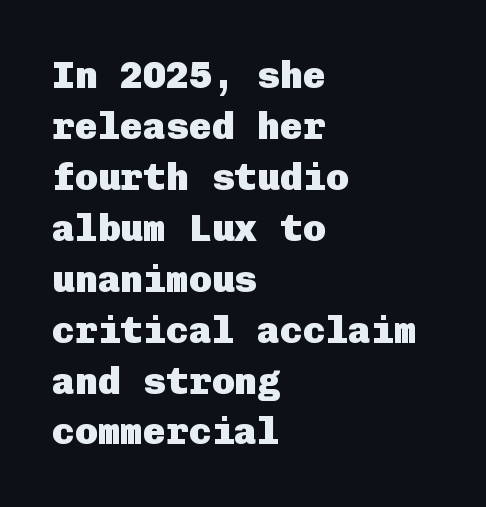
The letters are bold, with thick, heavy strokes. Regular leading. No italicization has been applied; the sample stays upright. The lines in this sample share a left origin and differ only in where they stop. Glance below the letters and you will spot only blank space. Standard letterfit; no display-style spreading of the glyphs.
